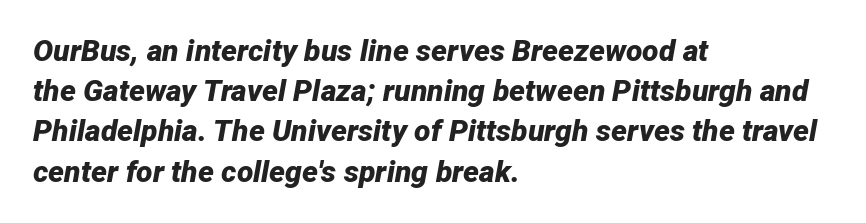
These lines are rendered in a variable-pitch font. Thick stems and heavy bowls — unmistakably bold. The paragraph has a hard left edge and a soft right edge. Rendered with sloped, italic letterforms. Has an underline been added? It has not.
